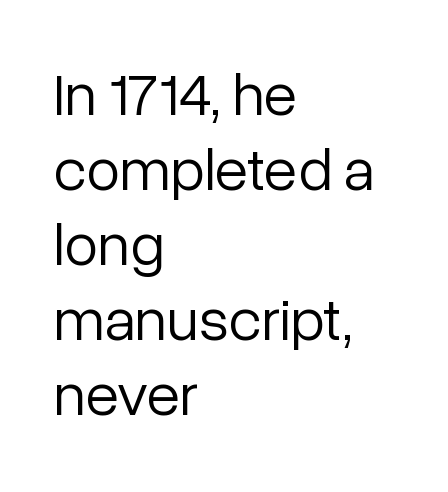
Rule under the text: the space is simply empty. The ragged edge is on the right, which tells us the setting is flush left. What kind of face is this? One without serifs — a sans. Weight: in the light-to-regular range. A typesetter would call this proportional, since set widths differ per character.
